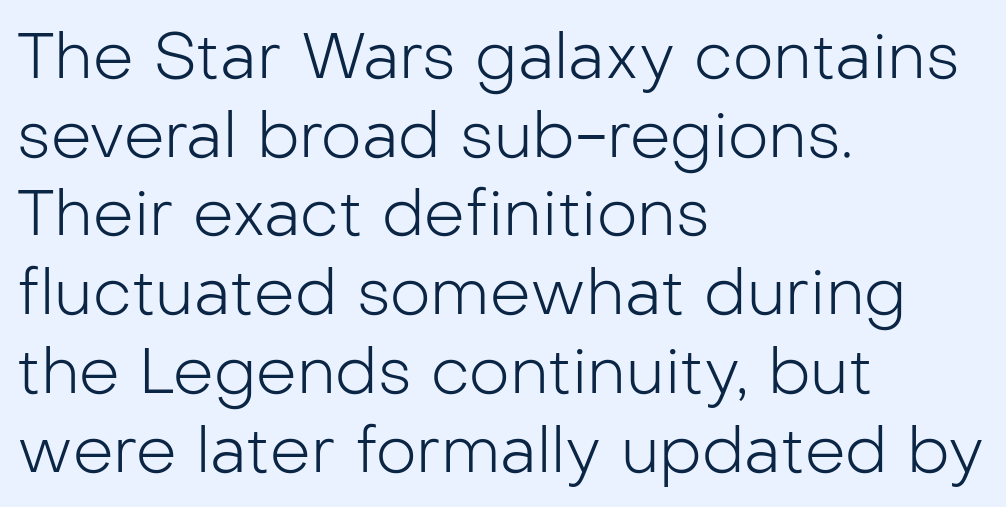
Q: Is the text bold? A: No.
Q: Is the text italic (slanted)? A: No, it is upright.
Q: Is the typeface a serif or a sans-serif typeface? A: Sans-serif.
Q: Is the text underlined? A: No.
Q: How is the paragraph aligned? A: Left-aligned.
Q: Is the spacing between letters normal or unusually wide? A: Normal.
Q: Width (condensed, normal, or wide)? A: Normal.
Q: Stroke contrast? A: Low.
Q: x-height? A: Medium.
Q: Monospaced? A: No.
